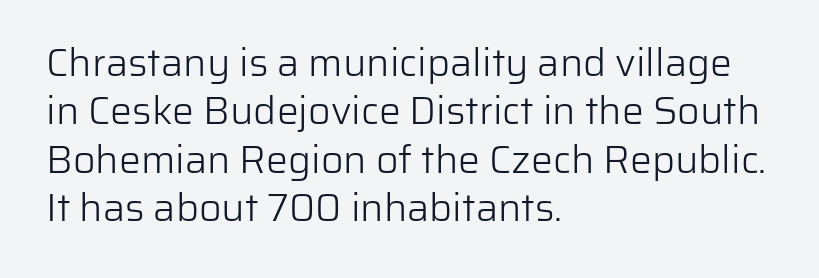
Where is the straight margin? On the left. In terms of posture, this sample is upright. Each word holds together tightly as a unit, with standard inter-letter gaps. A typesetter would call this proportional, since set widths differ per character.
